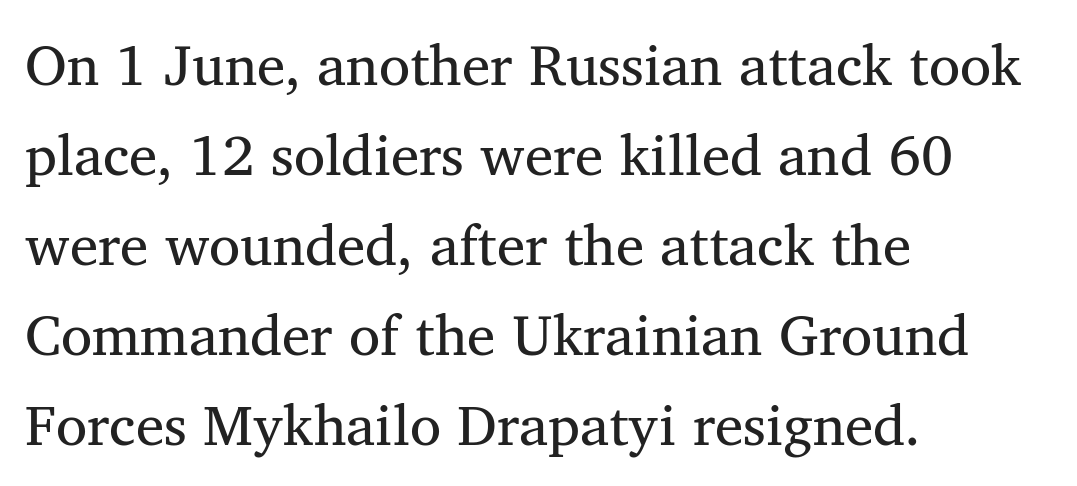
Q: Is the text bold? A: No.
Q: Is the text italic (slanted)? A: No, it is upright.
Q: Is the typeface a serif or a sans-serif typeface? A: Serif.
Q: Is the text underlined? A: No.
Q: How is the paragraph aligned? A: Left-aligned.
Q: Is the spacing between letters normal or unusually wide? A: Normal.
Q: Is the spacing between lines tight, normal or loose? A: Normal.
Q: Width (condensed, normal, or wide)? A: Normal.
Q: Stroke contrast? A: Medium.
Q: x-height? A: Medium.
Q: Monospaced? A: No.
